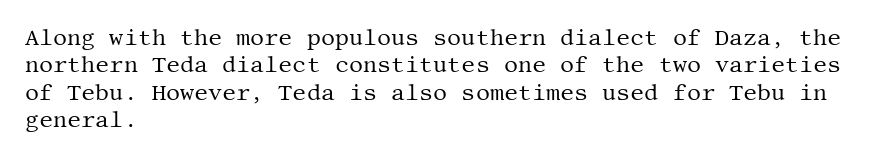
{"italic": "no", "bold": "no", "underline": "no", "align": "left", "line_spacing_ratio": 1.24, "letter_spacing": "normal", "letter_spacing_em": 0.0, "glyph_px": 22}
